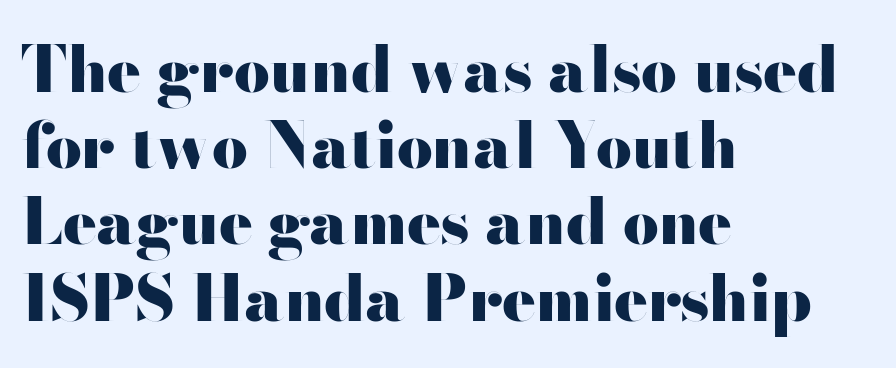
Descenders hang freely into open space. If you drew a line through each stem, it would be perfectly vertical. Is the block centered? No — it sits flush against the left margin. The face used here is rendered with its standard letterfit. Font category for this specimen: sans-serif.
